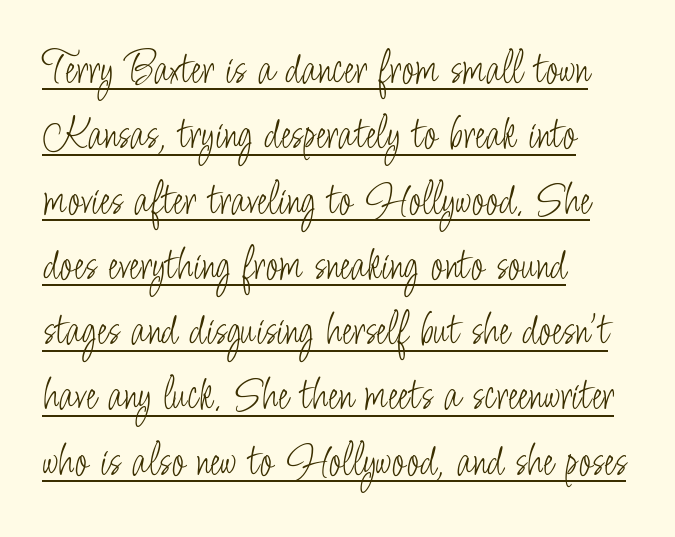
Q: Is the text bold? A: No.
Q: Is the text italic (slanted)? A: Yes.
Q: Is the typeface a serif or a sans-serif typeface? A: Sans-serif.
Q: Is the text underlined? A: Yes.
Q: How is the paragraph aligned? A: Left-aligned.
Q: Is the spacing between letters normal or unusually wide? A: Normal.
Q: Is the spacing between lines tight, normal or loose? A: Normal.
Q: Width (condensed, normal, or wide)? A: Condensed.
Q: Stroke contrast? A: Low.
Q: x-height? A: Small.
Q: Monospaced? A: No.
